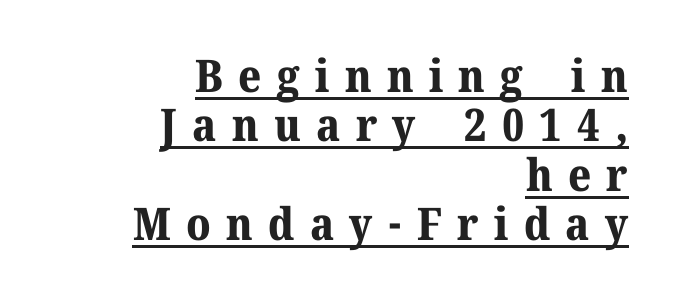
The image shows 45 px bold serif type, upright; set right-aligned, tight line spacing (1.1x), unusually wide letter spacing (+0.34 em), underlined; medium stroke contrast and a medium x-height.
